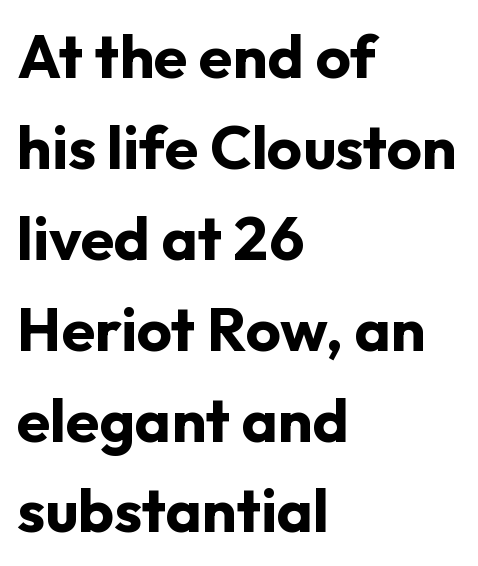
Q: Is the text bold? A: Yes.
Q: Is the text italic (slanted)? A: No, it is upright.
Q: Is the typeface a serif or a sans-serif typeface? A: Sans-serif.
Q: Is the text underlined? A: No.
Q: How is the paragraph aligned? A: Left-aligned.
Q: Is the spacing between letters normal or unusually wide? A: Normal.
Q: Is the spacing between lines tight, normal or loose? A: Normal.
Q: Width (condensed, normal, or wide)? A: Normal.
Q: Stroke contrast? A: Low.
Q: x-height? A: Medium.
Q: Monospaced? A: No.
